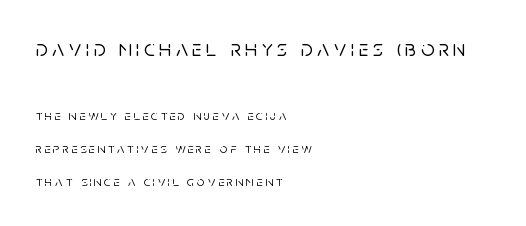
Every character sits straight up, as roman type does. The lines in this sample share a left origin and differ only in where they stop. Display-style spreading of the glyphs; the letterfit is very open. Widely set lines give the paragraph a tall, airy silhouette.
